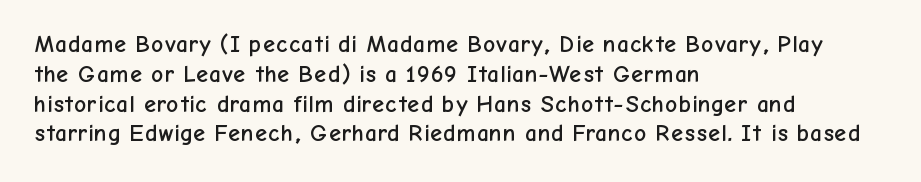
This sample uses an upright cut, with every glyph sitting square on the baseline. The space beneath each line is pristine and unruled. Short note: letters normally spaced. A classic flush-left, rag-right setting is used for this passage.
